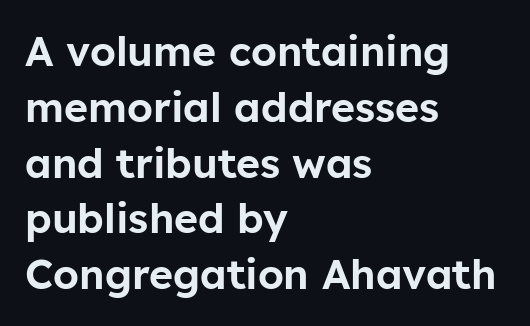
Q: Is the text italic (slanted)? A: No, it is upright.
Q: Is the typeface a serif or a sans-serif typeface? A: Sans-serif.
Q: Is the text underlined? A: No.
Q: How is the paragraph aligned? A: Left-aligned.
Q: Is the spacing between letters normal or unusually wide? A: Normal.
Q: Is the spacing between lines tight, normal or loose? A: Normal.
Q: Width (condensed, normal, or wide)? A: Normal.
Q: Stroke contrast? A: Low.
Q: x-height? A: Medium.
Q: Monospaced? A: No.
